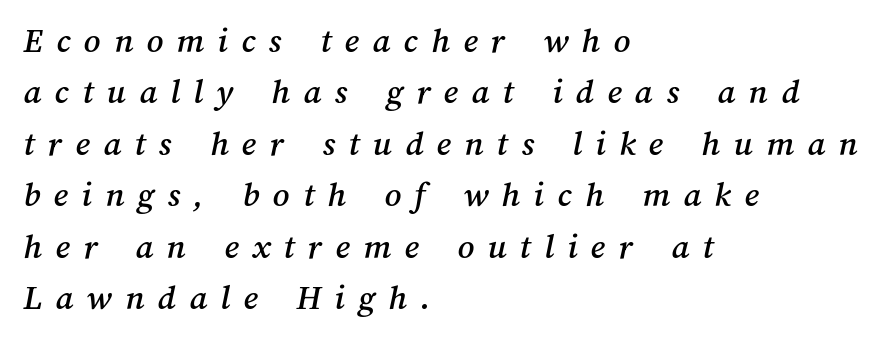
{"width": "normal", "stroke_contrast": "medium", "x_height": "medium", "monospaced": "no", "underline": "no", "align": "left", "line_spacing": "normal", "line_spacing_ratio": 1.43, "letter_spacing": "wide", "letter_spacing_em": 0.37, "glyph_px": 36}
